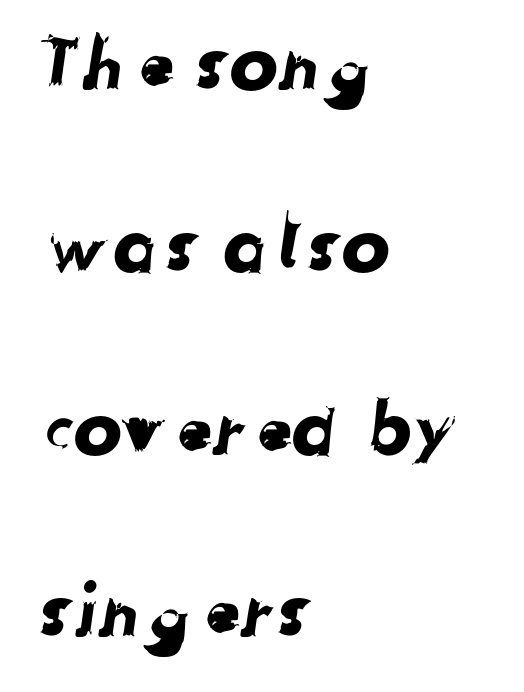
Q: Is the typeface a serif or a sans-serif typeface? A: Sans-serif.
Q: Is the text underlined? A: No.
Q: How is the paragraph aligned? A: Left-aligned.
Q: Is the spacing between letters normal or unusually wide? A: Normal.
Q: Is the spacing between lines tight, normal or loose? A: Loose.
Q: Width (condensed, normal, or wide)? A: Normal.
Q: Stroke contrast? A: Low.
Q: x-height? A: Medium.
Q: Monospaced? A: No.
